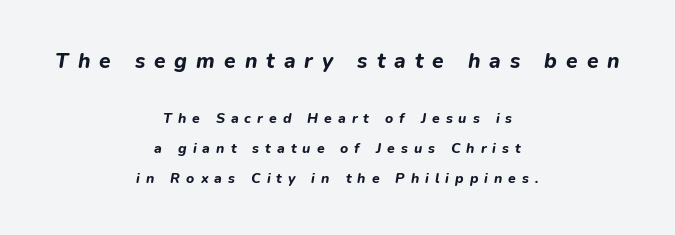
The image shows 21 px bold type, italic (leaning right); set centered, loose line spacing (2.15x), unusually wide letter spacing (+0.43 em), not underlined; the first (top) block is 1.5x larger.
